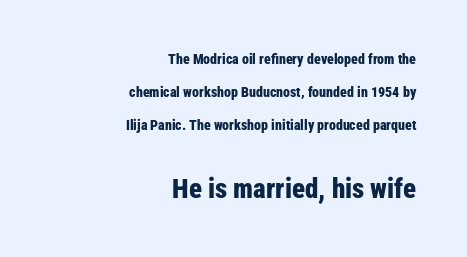
The image shows 27 px bold type, upright; set right-aligned, loose line spacing (2.37x), normal letter spacing, not underlined; the second (bottom) block is 1.93x larger.
